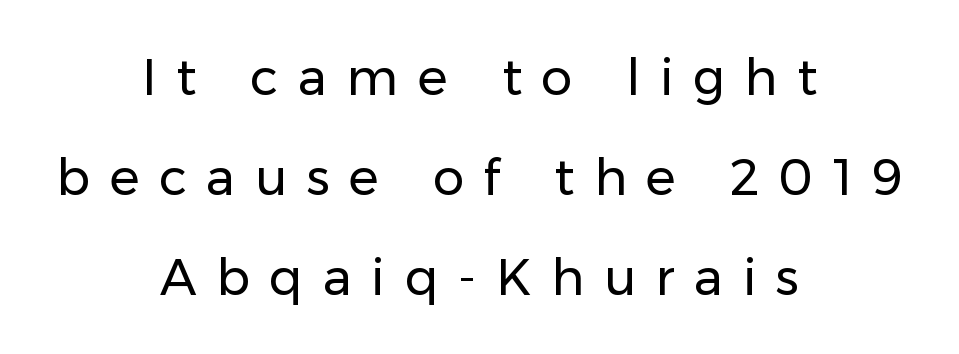
Q: Is the text bold? A: No.
Q: Is the text italic (slanted)? A: No, it is upright.
Q: Is the typeface a serif or a sans-serif typeface? A: Sans-serif.
Q: Is the text underlined? A: No.
Q: How is the paragraph aligned? A: Centered.
Q: Is the spacing between letters normal or unusually wide? A: Unusually wide.
Q: Is the spacing between lines tight, normal or loose? A: Loose.
Q: Width (condensed, normal, or wide)? A: Normal.
Q: Stroke contrast? A: Low.
Q: x-height? A: Medium.
Q: Monospaced? A: No.
